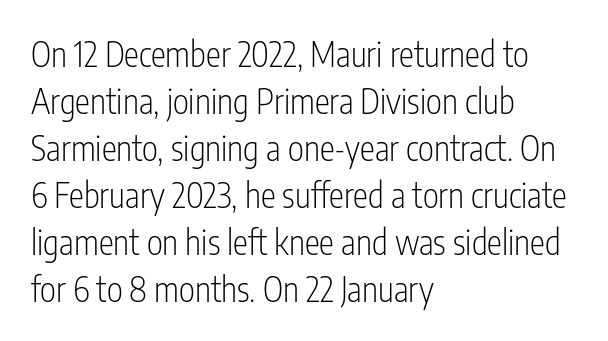
The image shows 34 px light, condensed sans-serif type, upright; set left-aligned, normal line spacing (1.38x), normal letter spacing, not underlined; low stroke contrast and a medium x-height.
